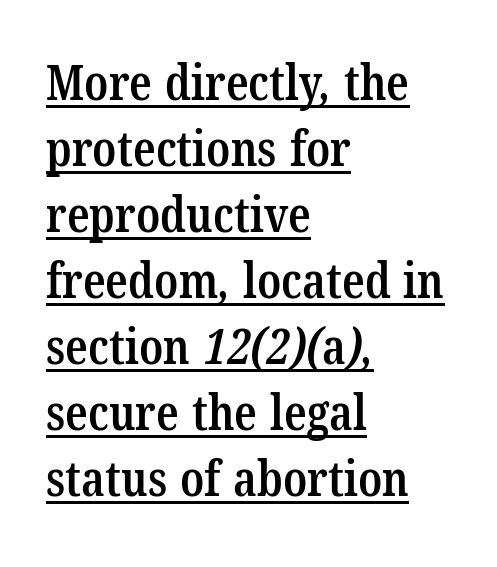
{"serif": "yes", "bold": "semi", "weight": "semibold", "width": "condensed", "stroke_contrast": "low", "x_height": "medium", "monospaced": "no", "underline": "yes", "align": "left", "line_spacing": "normal", "line_spacing_ratio": 1.32, "letter_spacing": "normal", "letter_spacing_em": 0.0, "glyph_px": 50}
